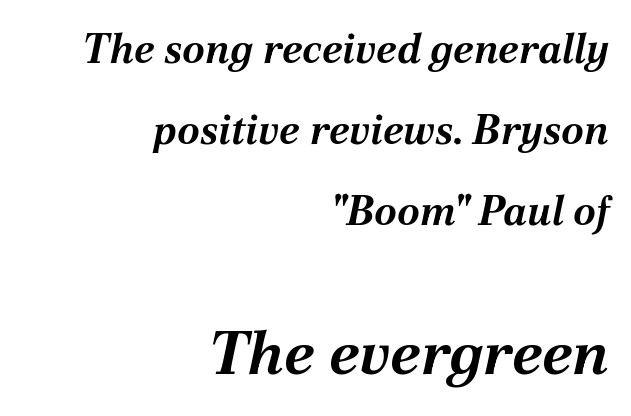
This sample has the flowing, uneven cadence of proportional lettering. Tracking value appears to be zero — textbook default spacing. You'd pick this weight for a headline — it's a proper bold. The whole block is typeset with a tilt.
